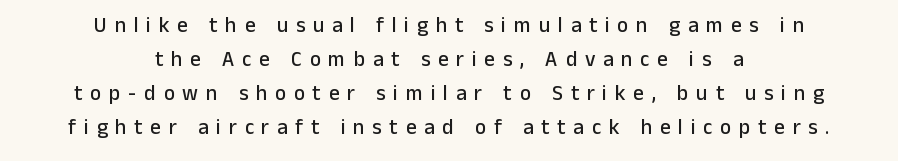
The image shows 21 px text type, upright; set centered, normal line spacing (1.62x), unusually wide letter spacing (+0.37 em), not underlined.
